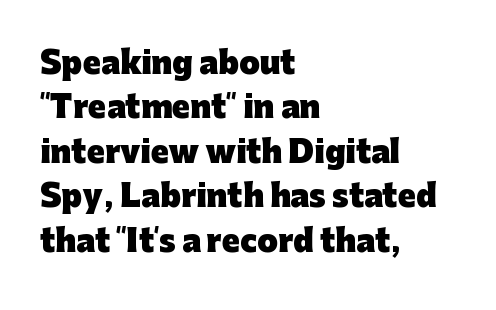
The letters are bold, with thick, heavy strokes. The passage is arranged the way most books set body copy — flush left. No extra tracking has been applied to these lines. This is sans-serif lettering, the kind often seen on screens and signage.
